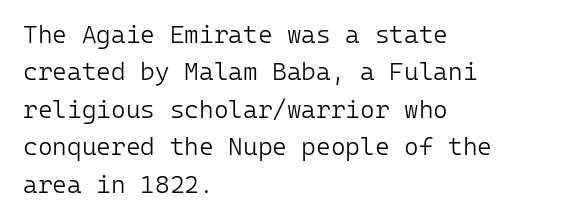
{"italic": "no", "bold": "no", "underline": "no", "align": "left", "line_spacing": "normal", "line_spacing_ratio": 1.5, "letter_spacing": "normal", "letter_spacing_em": 0.0, "glyph_px": 25}
